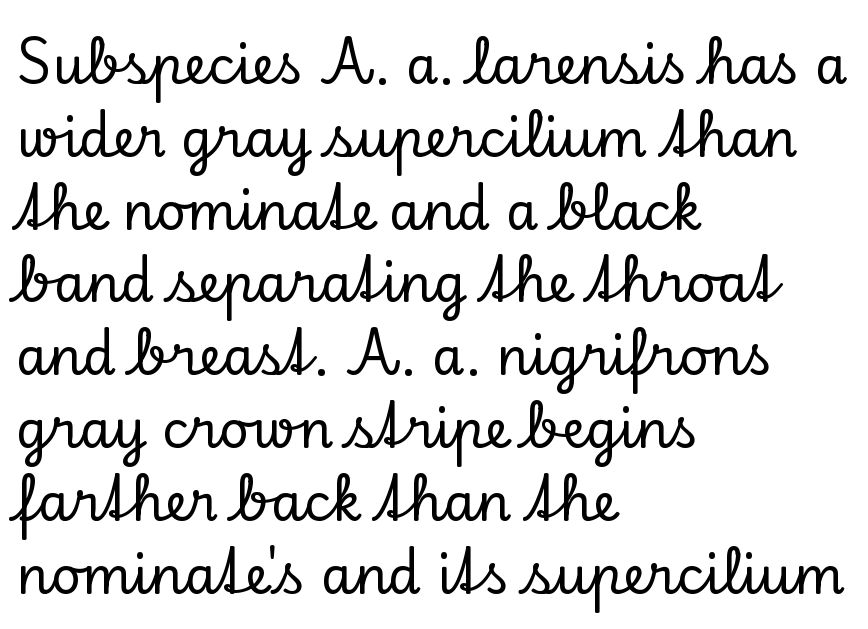
The image shows 52 px text type, upright; set left-aligned, normal line spacing (1.4x), normal letter spacing, not underlined; low stroke contrast and a small x-height.
